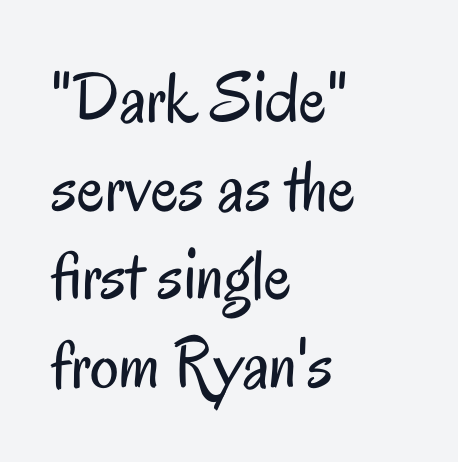
To sum up the face: it is a sans, with no serifs. The letters advance in unequal steps, a hallmark of proportional type. Weight class: somewhere from thin through regular. The foot of each line stays bare and open.
